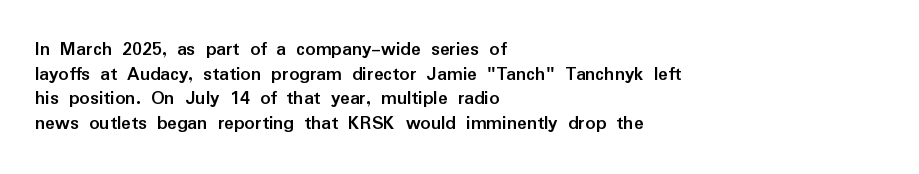
The image shows 20 px bold type, upright; set left-aligned, line spacing 1.23x, normal letter spacing, not underlined.
